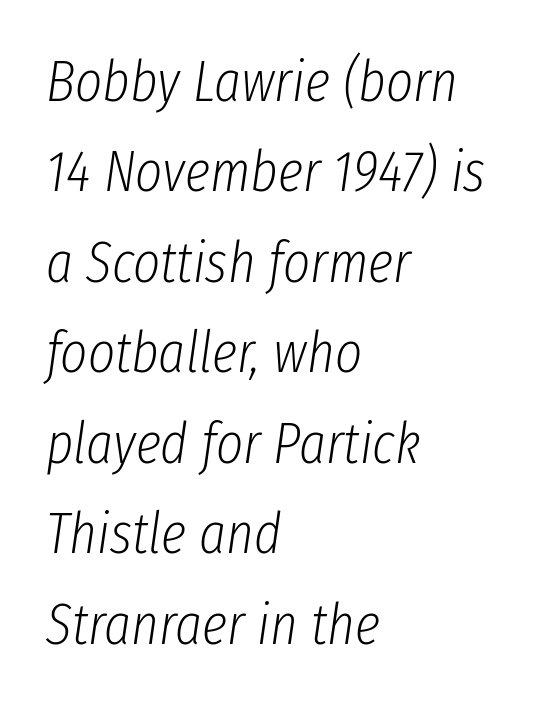
The letters advance in unequal steps, a hallmark of proportional type. Here the glyphs are tracked normally, forming tight word shapes. Nothing heavy about these letters — not bold at all. Would a proofreader flag this as italicized? Yes.
